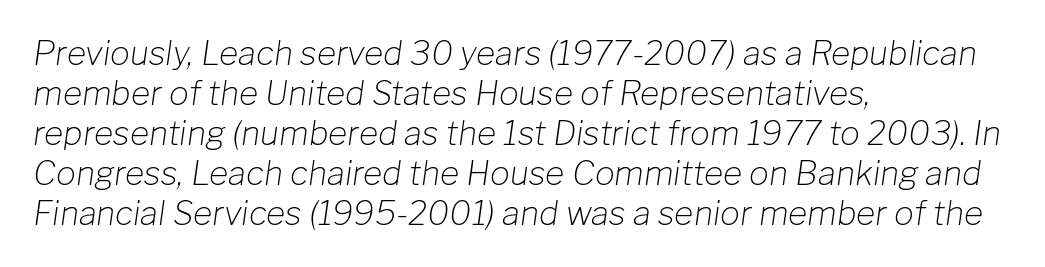
These lines are rendered in a variable-pitch font. These lines keep a tight, regular rhythm from letter to letter. Beneath every word, the page is bare. If you drew a line through each stem, it would be angled. Teacher's note: observe the even left margin — that is flush-left alignment. The strokes are not fattened; the text isn't bold.
